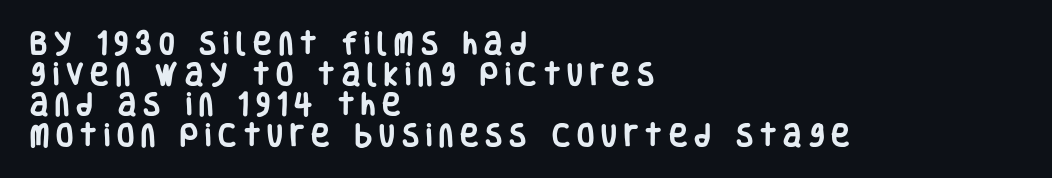
Does the weight exceed regular? Yes, all the way to bold. Visually the block forms a straight wall on the left and a jagged coastline on the right. Honestly, there is no underline to notice here at all. Upright lettering throughout. Spacing between characters has been opened up far beyond the box default.
